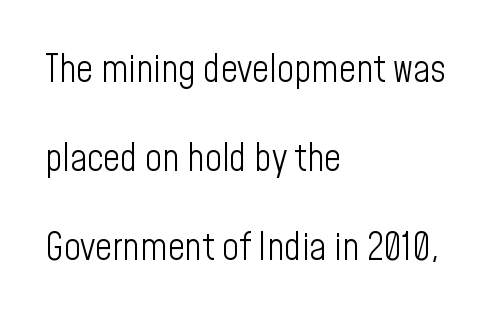
Loosely led — the rows are spread out. Nobody drew a line under any word here. Is the letter spacing exaggerated? No — it looks like the ordinary default. Classification — sans serif.
